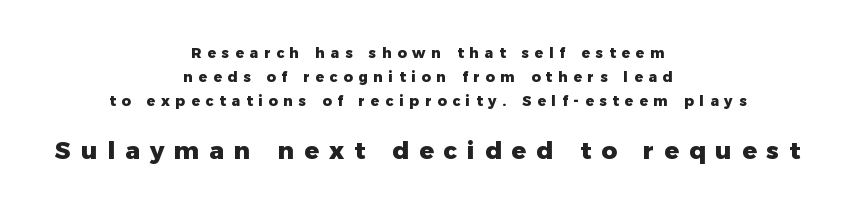
Q: Is the text bold? A: Yes.
Q: Is the text italic (slanted)? A: No, it is upright.
Q: Is the text underlined? A: No.
Q: How is the paragraph aligned? A: Centered.
Q: Is the spacing between letters normal or unusually wide? A: Unusually wide.
Q: Is the spacing between lines tight, normal or loose? A: Normal.
Q: Which block of text is set in a larger size, the first (top) or the second (bottom)? A: The second (bottom) one.
